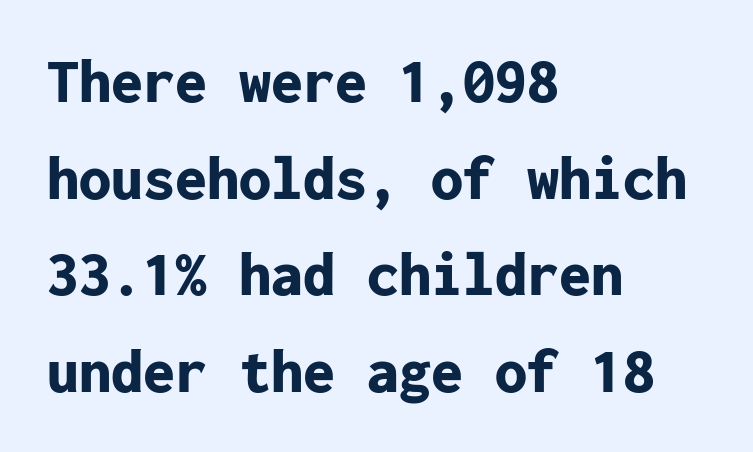
A roman cut, with each character standing at attention. Spacing verdict: monospaced, one width for all characters. Has an underline been added? It has not. Where is the straight margin? On the left. In terms of weight, the rendering is a true, heavy bold.
